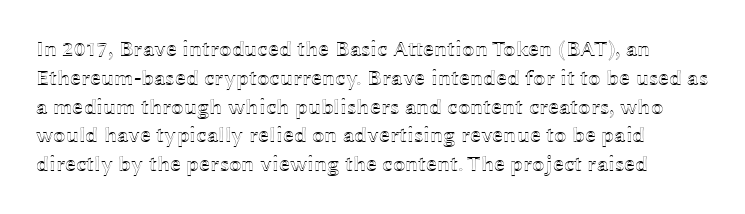
The image shows 22 px text type, upright; set normal line spacing (1.31x), normal letter spacing, not underlined.
